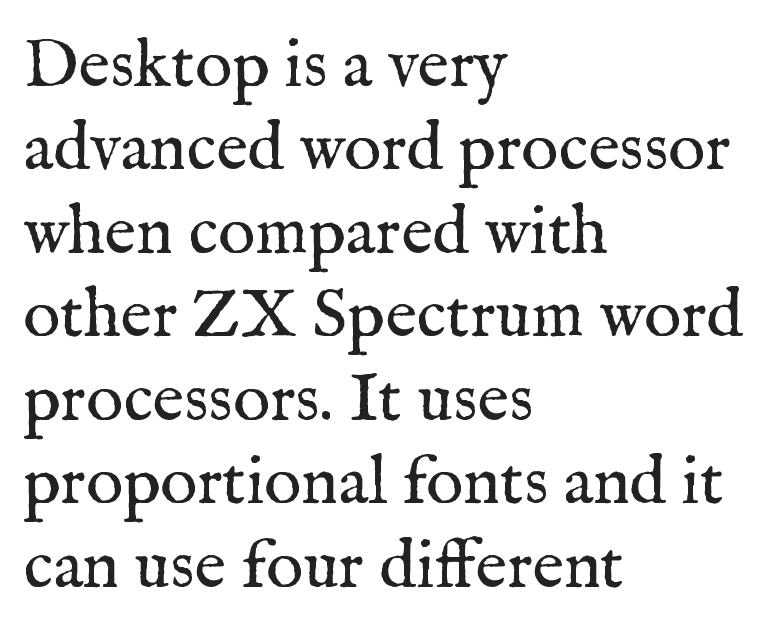
{"serif": "yes", "italic": "no", "bold": "no", "weight": "regular", "width": "normal", "stroke_contrast": "medium", "x_height": "medium", "monospaced": "no", "underline": "no", "align": "left", "line_spacing_ratio": 1.21, "letter_spacing": "normal", "letter_spacing_em": 0.0, "glyph_px": 69}
